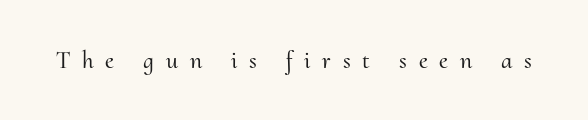
{"italic": "no", "underline": "no", "letter_spacing": "wide", "letter_spacing_em": 0.49, "glyph_px": 24}
